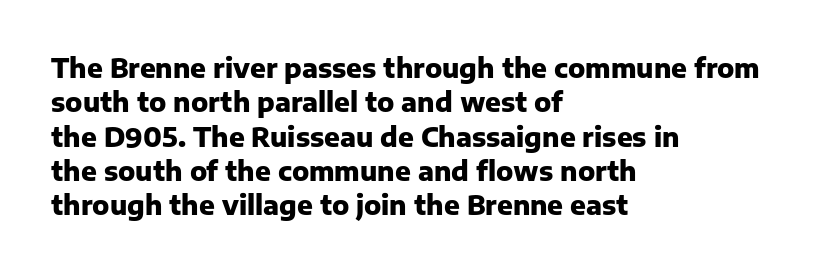
Q: Is the text bold? A: Yes.
Q: Is the text italic (slanted)? A: No, it is upright.
Q: Is the text underlined? A: No.
Q: How is the paragraph aligned? A: Left-aligned.
Q: Is the spacing between letters normal or unusually wide? A: Normal.
Q: Is the spacing between lines tight, normal or loose? A: Normal.
